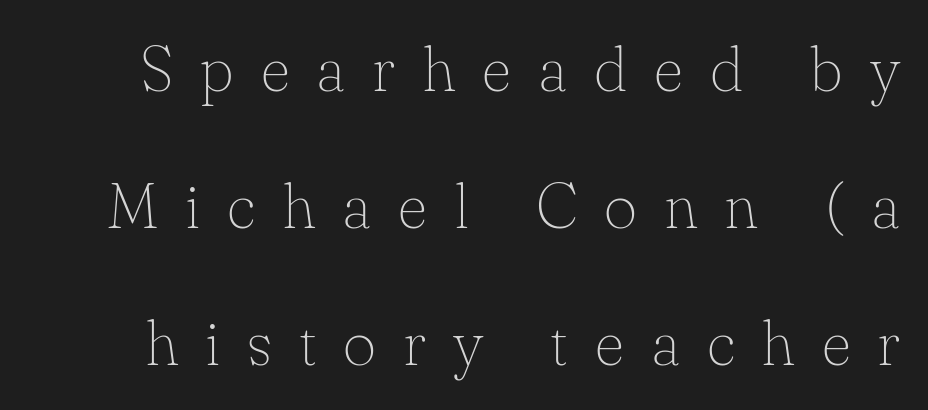
Q: Is the text bold? A: No.
Q: Is the text italic (slanted)? A: No, it is upright.
Q: Is the typeface a serif or a sans-serif typeface? A: Serif.
Q: Is the text underlined? A: No.
Q: Is the spacing between letters normal or unusually wide? A: Unusually wide.
Q: Is the spacing between lines tight, normal or loose? A: Loose.
Q: Width (condensed, normal, or wide)? A: Normal.
Q: Stroke contrast? A: Low.
Q: x-height? A: Small.
Q: Monospaced? A: No.
